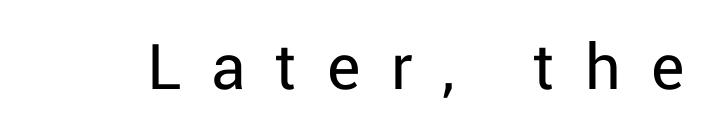
{"serif": "no", "italic": "no", "bold": "no", "weight": "regular", "width": "normal", "stroke_contrast": "low", "x_height": "medium", "monospaced": "no", "underline": "no", "letter_spacing": "wide", "letter_spacing_em": 0.43, "glyph_px": 70}
